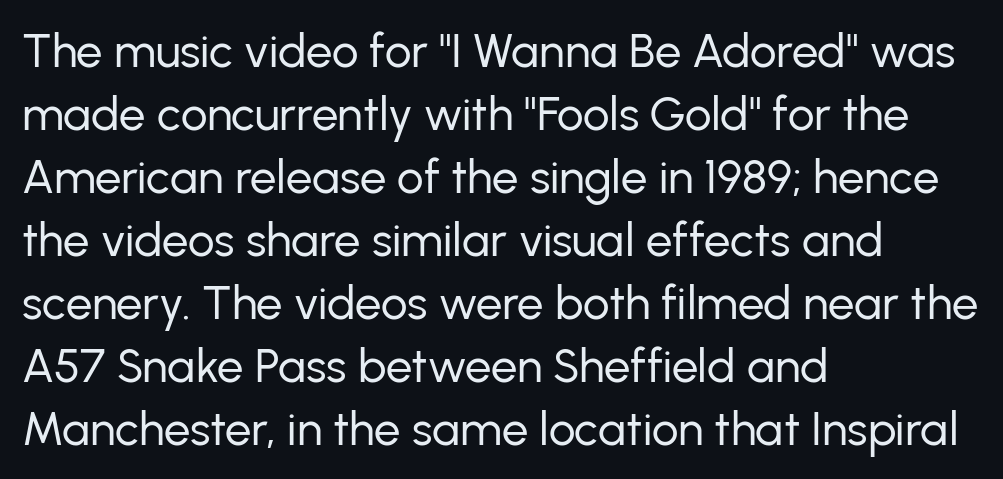
The typeface has the unassuming heft of standard copy or less. Horizontal bands of white between lines are of average thickness. This sample uses plain, unmodified letter spacing. Every row of glyphs begins at an identical x-position on the left.
